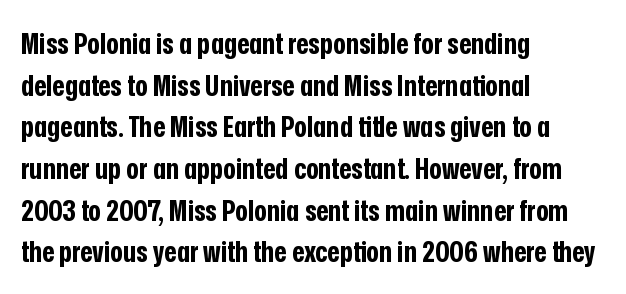
The image shows 30 px bold, condensed sans-serif type, upright; set left-aligned, normal line spacing (1.39x), normal letter spacing, not underlined; low stroke contrast and a medium x-height.
